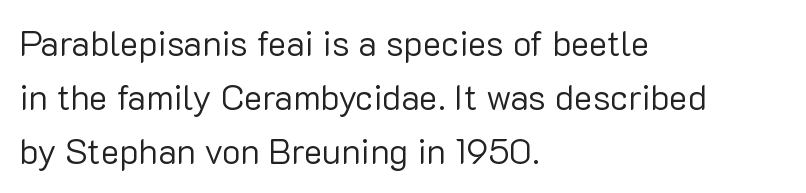
A bare baseline throughout the passage. There is no visible air inserted between adjacent glyphs. Proportional: the letters do not fall into vertical columns. Evenly set lines give the paragraph a standard silhouette. You can tell it's not italic because the verticals are truly vertical. What kind of face is this? One without serifs — a sans.
